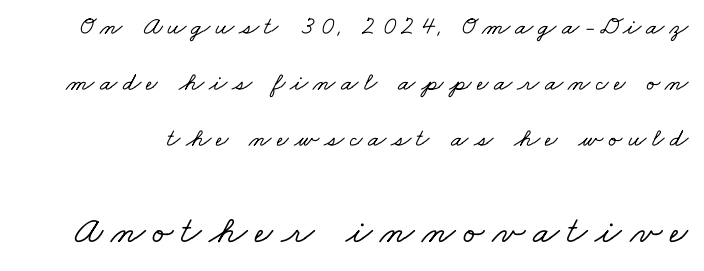
The face used here is proportionally spaced, like ordinary book or web type. The words here are not underlined. The lines are spread far apart with generous leading. Letterform terminals end in serifs throughout the passage. Here the glyphs are tracked loosely, breaking word shapes into spaced letters.
